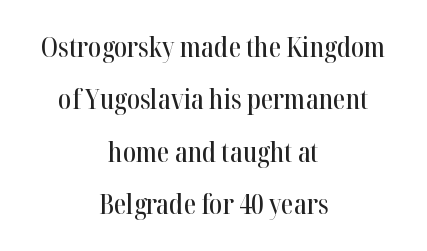
These lines are rendered in a variable-pitch font. Default kerning and tracking; the words read as compact shapes. The whitespace from short lines is split evenly between both sides. The space directly below the letters is spotless. The face used here is seriffed, in the tradition of book romans. Every stem runs plumb, perpendicular to the baseline.
